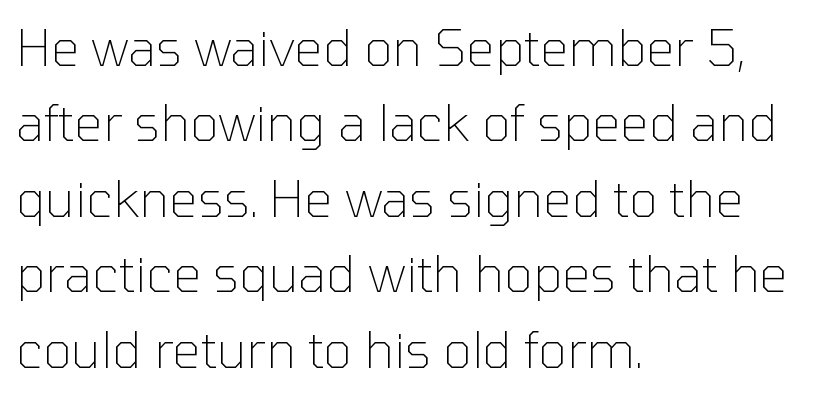
The letters advance in unequal steps, a hallmark of proportional type. The typesetter chose a ragged-right arrangement here. The lettering holds an erect, upright posture throughout. Check under the words: just untouched page.
